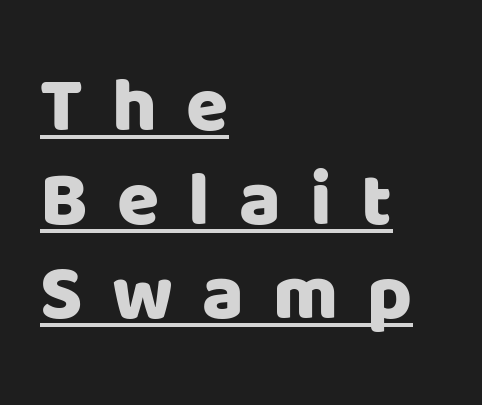
This sample is left-justified, so line endings fall wherever the words run out. Looks like regular typesetting: each glyph gets only the width it needs. In terms of letterform style, serifs are entirely absent. This is the regular roman posture of the typeface.
